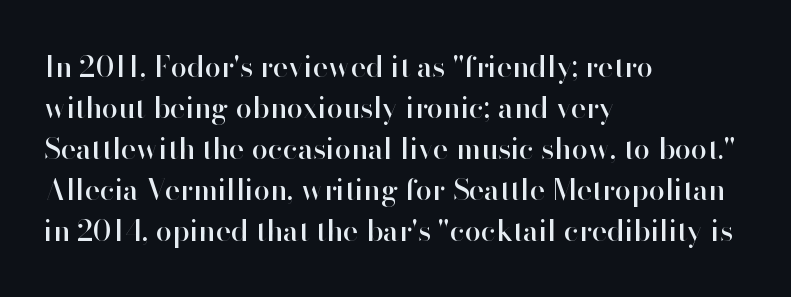
The image shows 29 px sans-serif type, upright; set left-aligned, normal line spacing (1.41x), normal letter spacing, not underlined; high stroke contrast and a small x-height.
